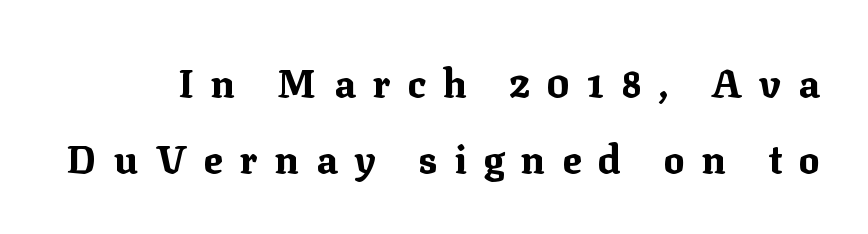
{"serif": "yes", "italic": "no", "bold": "yes", "weight": "bold", "width": "normal", "stroke_contrast": "medium", "x_height": "medium", "monospaced": "no", "underline": "no", "line_spacing": "loose", "line_spacing_ratio": 1.94, "letter_spacing": "wide", "letter_spacing_em": 0.44, "glyph_px": 39}
